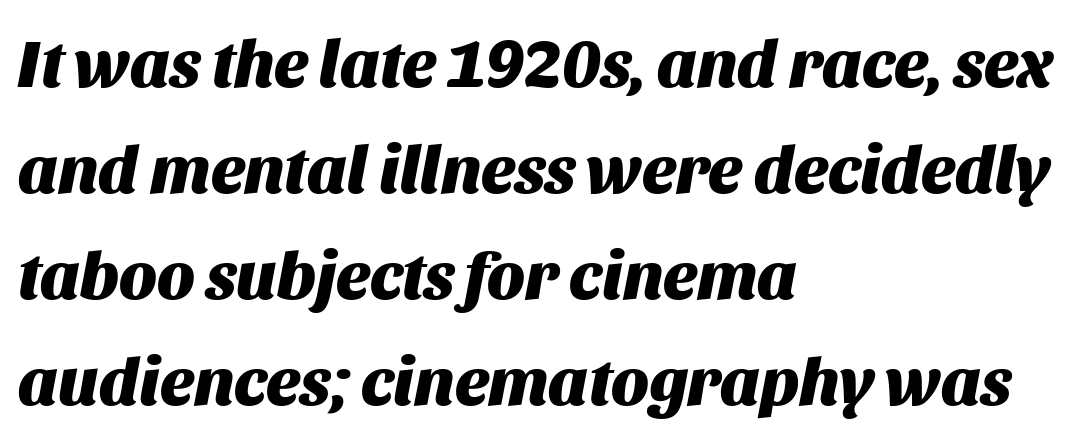
{"italic": "yes", "lean": "right", "slant_degrees": 11, "bold": "yes", "weight": "heavy", "width": "normal", "stroke_contrast": "medium", "x_height": "large", "monospaced": "no", "underline": "no", "align": "left", "line_spacing": "normal", "line_spacing_ratio": 1.58, "letter_spacing": "normal", "letter_spacing_em": 0.0, "glyph_px": 67}
